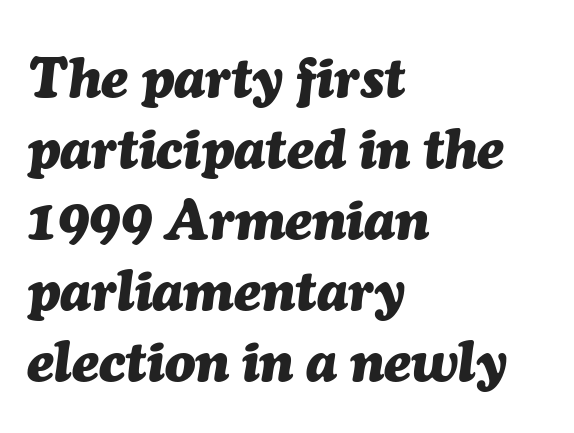
Q: Is the text bold? A: Yes.
Q: Is the text italic (slanted)? A: Yes, it leans right by about 7 degrees.
Q: Is the text underlined? A: No.
Q: How is the paragraph aligned? A: Left-aligned.
Q: Is the spacing between letters normal or unusually wide? A: Normal.
Q: Is the spacing between lines tight, normal or loose? A: Normal.
Q: Width (condensed, normal, or wide)? A: Normal.
Q: Stroke contrast? A: Medium.
Q: x-height? A: Medium.
Q: Monospaced? A: No.
